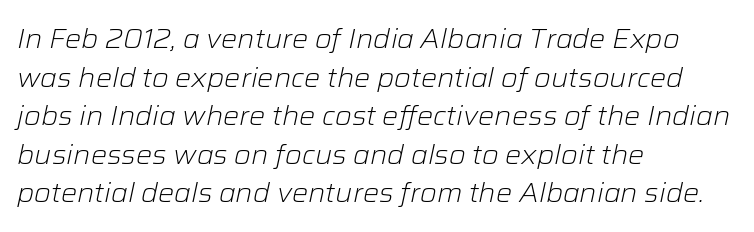
The image shows 27 px text type, italic (leaning right); set left-aligned, normal line spacing (1.43x), normal letter spacing, not underlined.
